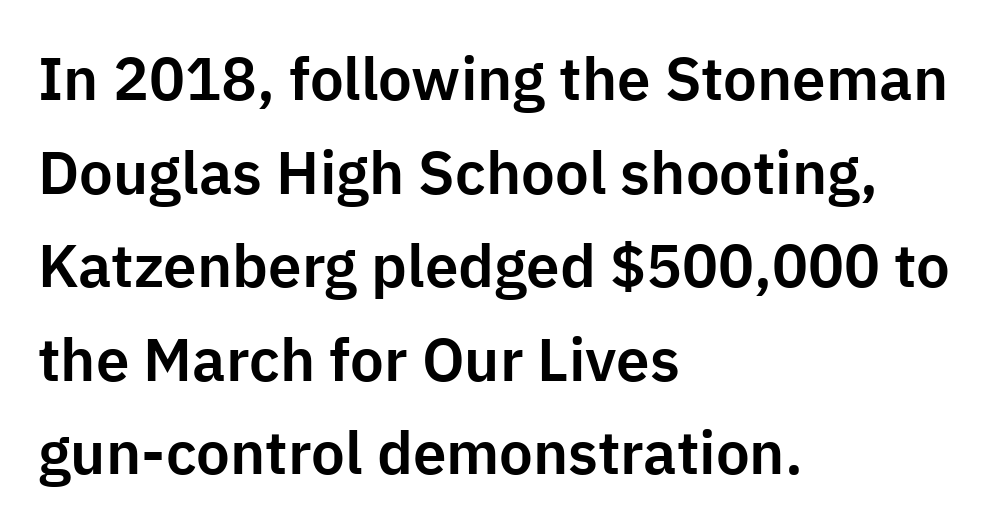
{"serif": "no", "italic": "no", "width": "normal", "stroke_contrast": "low", "x_height": "medium", "monospaced": "no", "underline": "no", "align": "left", "line_spacing": "normal", "line_spacing_ratio": 1.56, "letter_spacing": "normal", "letter_spacing_em": 0.0, "glyph_px": 60}
